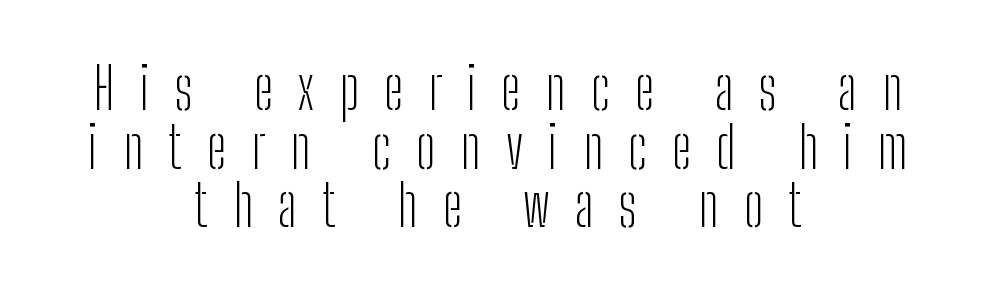
The string is rendered with underlining switched off. Unlike italic type, these characters show no tilt at all. What stands out about the letter spacing? Its width — letters are far apart. Here the designer chose a conventional face with non-uniform glyph widths.
